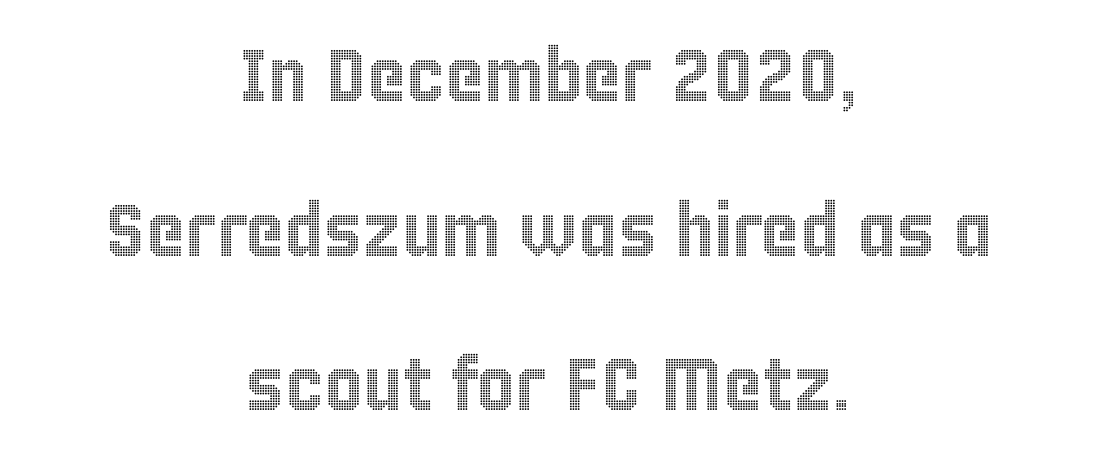
Q: Is the text italic (slanted)? A: No, it is upright.
Q: Is the text underlined? A: No.
Q: How is the paragraph aligned? A: Centered.
Q: Is the spacing between letters normal or unusually wide? A: Normal.
Q: Is the spacing between lines tight, normal or loose? A: Loose.
Q: Width (condensed, normal, or wide)? A: Condensed.
Q: x-height? A: Large.
Q: Monospaced? A: No.
